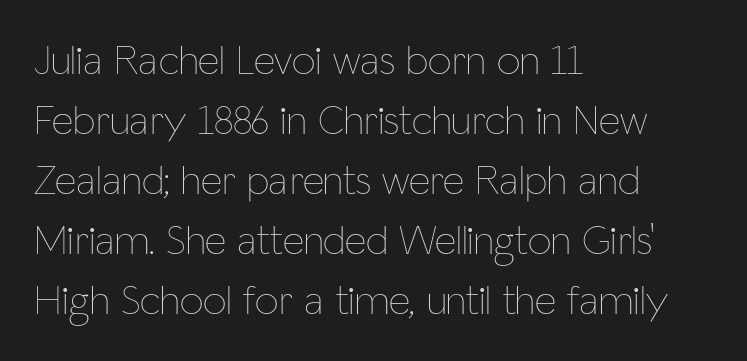
Q: Is the text bold? A: No.
Q: Is the text italic (slanted)? A: No, it is upright.
Q: Is the text underlined? A: No.
Q: How is the paragraph aligned? A: Left-aligned.
Q: Is the spacing between letters normal or unusually wide? A: Normal.
Q: Is the spacing between lines tight, normal or loose? A: Normal.
Q: Width (condensed, normal, or wide)? A: Condensed.
Q: Stroke contrast? A: Low.
Q: x-height? A: Medium.
Q: Monospaced? A: No.
